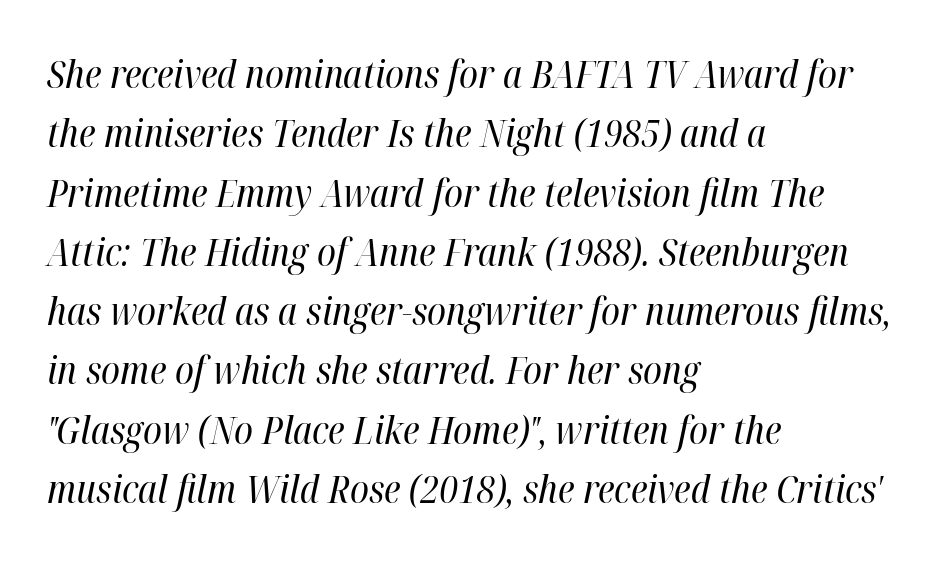
Line starts are locked; line ends wander. The type is set solid horizontally, with unmodified tracking. Do the characters align in a grid? No, the font is proportional. Notice how the stems are inclined rather than vertical — that's the hallmark of italics. Horizontal bands of white between lines are of average thickness. Each row of text sits above clean, open space.
